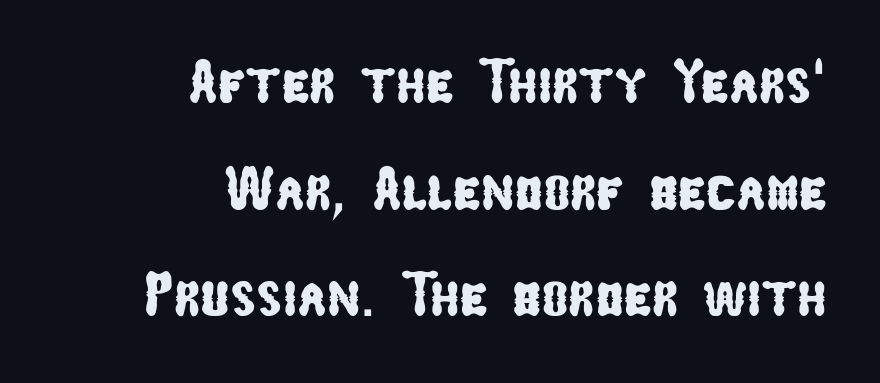
The image shows 62 px condensed sans-serif type; set right-aligned, line spacing 1.72x, normal letter spacing, not underlined; low stroke contrast and a medium x-height.
